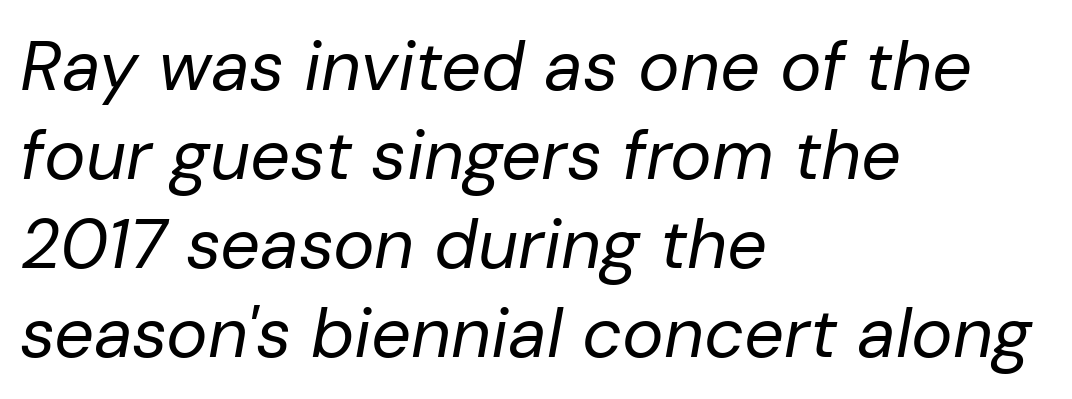
{"italic": "yes", "lean": "right", "slant_degrees": 10, "bold": "no", "weight": "regular", "width": "normal", "stroke_contrast": "low", "x_height": "medium", "monospaced": "no", "underline": "no", "align": "left", "line_spacing": "normal", "line_spacing_ratio": 1.27, "letter_spacing": "normal", "letter_spacing_em": 0.0, "glyph_px": 70}
